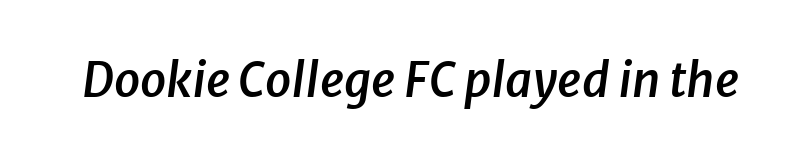
The image shows 47 px semibold type, italic (leaning right); set normal letter spacing, not underlined; low stroke contrast and a medium x-height.
